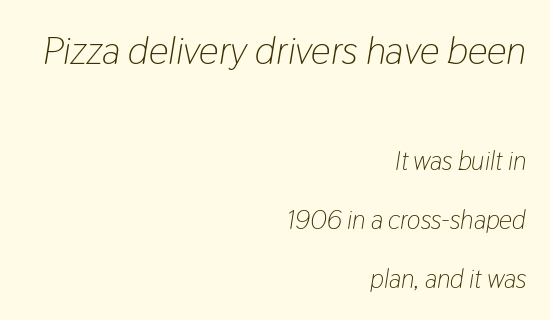
{"italic": "yes", "lean": "right", "slant_degrees": 9, "bold": "no", "weight": "light", "width": "condensed", "stroke_contrast": "low", "x_height": "medium", "monospaced": "no", "underline": "no", "align": "right", "line_spacing": "loose", "line_spacing_ratio": 2.26, "letter_spacing": "normal", "letter_spacing_em": 0.0, "larger_block": "first", "size_ratio": 1.5, "glyph_px": 39}
